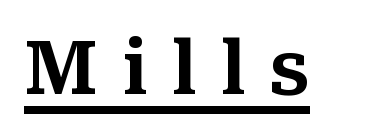
Q: Is the text italic (slanted)? A: No, it is upright.
Q: Is the typeface a serif or a sans-serif typeface? A: Serif.
Q: Is the text underlined? A: Yes.
Q: Is the spacing between letters normal or unusually wide? A: Unusually wide.
Q: Width (condensed, normal, or wide)? A: Normal.
Q: Stroke contrast? A: Medium.
Q: x-height? A: Medium.
Q: Monospaced? A: No.
